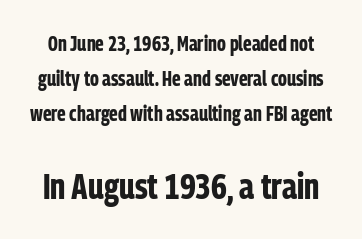
Q: Is the text bold? A: Yes.
Q: Is the text italic (slanted)? A: No, it is upright.
Q: Is the typeface a serif or a sans-serif typeface? A: Sans-serif.
Q: Is the text underlined? A: No.
Q: Is the spacing between letters normal or unusually wide? A: Normal.
Q: Is the spacing between lines tight, normal or loose? A: Normal.
Q: Which block of text is set in a larger size, the first (top) or the second (bottom)? A: The second (bottom) one.
Q: Width (condensed, normal, or wide)? A: Condensed.
Q: Stroke contrast? A: Low.
Q: x-height? A: Medium.
Q: Monospaced? A: No.
